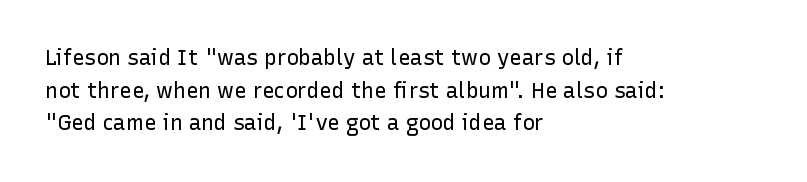
Q: Is the text bold? A: No.
Q: Is the text italic (slanted)? A: No, it is upright.
Q: Is the text underlined? A: No.
Q: How is the paragraph aligned? A: Left-aligned.
Q: Is the spacing between letters normal or unusually wide? A: Normal.
Q: Is the spacing between lines tight, normal or loose? A: Normal.
